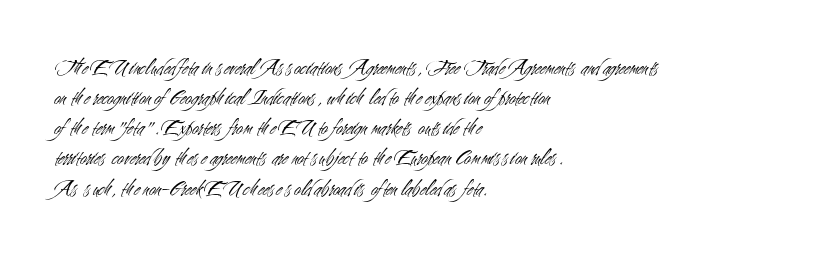
Teacher's note: observe the even left margin — that is flush-left alignment. Does extra space separate the letters? No, they use regular spacing. The glyphs are unaccompanied by any horizontal stroke below them. The lines sit at an ordinary, default distance from one another.
